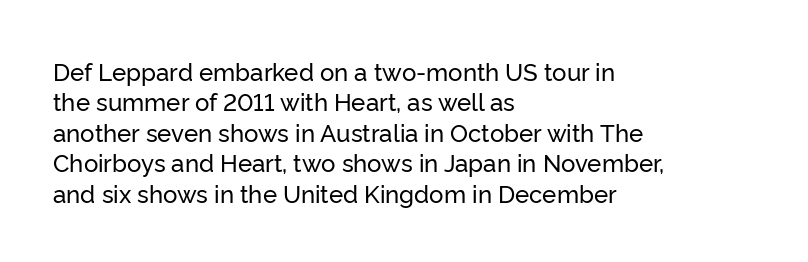
Unmarked baselines from the first word to the last. Short and long lines alike share a common starting point at left. The horizontal fit of the characters is conventional and even. Leading matches the norm, producing a regular column. In terms of posture, this sample is upright.
